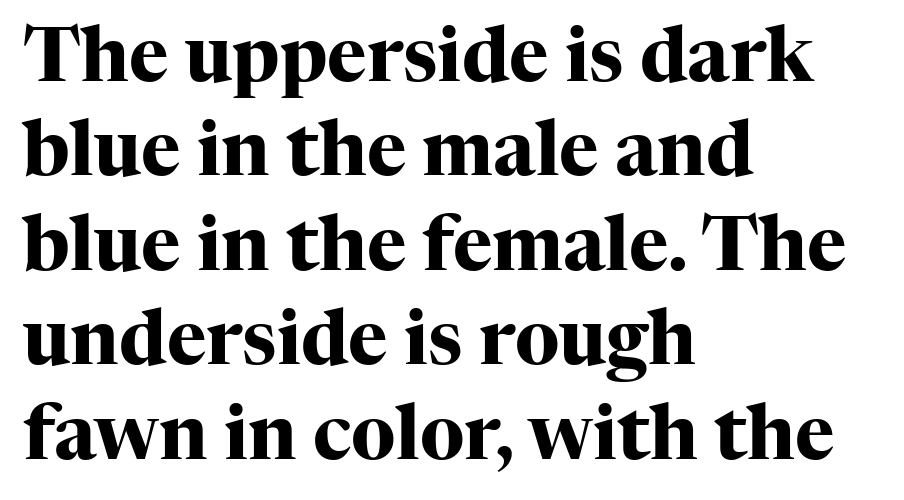
Q: Is the text bold? A: Yes.
Q: Is the text italic (slanted)? A: No, it is upright.
Q: Is the typeface a serif or a sans-serif typeface? A: Serif.
Q: Is the text underlined? A: No.
Q: How is the paragraph aligned? A: Left-aligned.
Q: Is the spacing between letters normal or unusually wide? A: Normal.
Q: Is the spacing between lines tight, normal or loose? A: Normal.
Q: Width (condensed, normal, or wide)? A: Normal.
Q: Stroke contrast? A: High.
Q: x-height? A: Medium.
Q: Monospaced? A: No.
